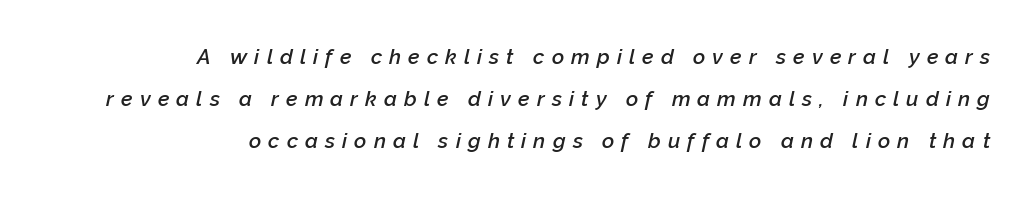
The image shows 21 px text type, italic (leaning right); set right-aligned, loose line spacing (2.0x), unusually wide letter spacing (+0.34 em), not underlined.
